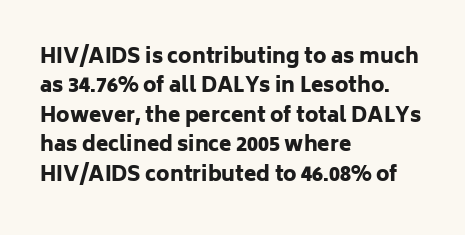
Q: Is the text bold? A: Yes.
Q: Is the text italic (slanted)? A: No, it is upright.
Q: Is the text underlined? A: No.
Q: How is the paragraph aligned? A: Left-aligned.
Q: Is the spacing between letters normal or unusually wide? A: Normal.
Q: Is the spacing between lines tight, normal or loose? A: Normal.
